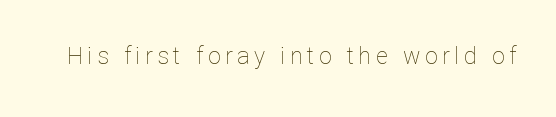
Does extra space separate the letters? Yes, quite a lot of it. This is not heavy type; no bold has been used. Upright lettering throughout. Glance below the letters and you will spot only blank space.
